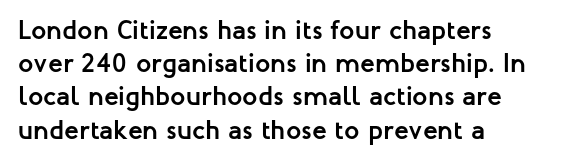
Q: Is the text bold? A: Yes.
Q: Is the text italic (slanted)? A: No, it is upright.
Q: Is the text underlined? A: No.
Q: How is the paragraph aligned? A: Left-aligned.
Q: Is the spacing between letters normal or unusually wide? A: Normal.
